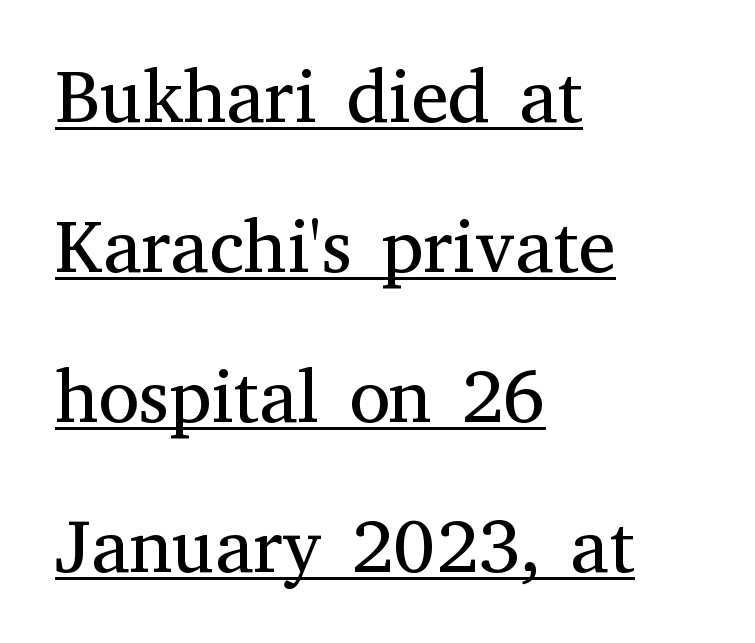
{"serif": "yes", "italic": "no", "bold": "no", "weight": "regular", "width": "normal", "stroke_contrast": "medium", "x_height": "medium", "monospaced": "no", "underline": "yes", "align": "left", "line_spacing": "loose", "line_spacing_ratio": 2.0, "letter_spacing": "normal", "letter_spacing_em": 0.0, "glyph_px": 75}
